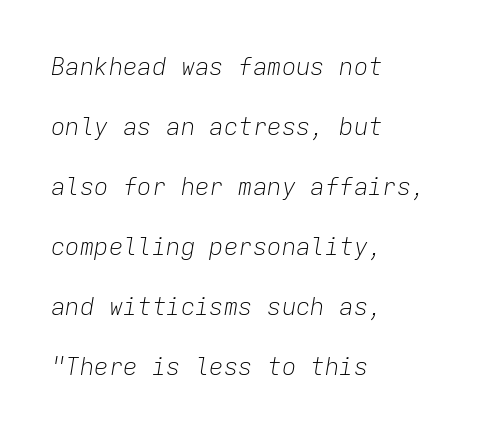
Is the letter spacing exaggerated? No — it looks like the ordinary default. Line beginnings align vertically; line endings do not. Widely set lines give the paragraph a tall, airy silhouette. Italic: yes, the glyphs are oblique.
